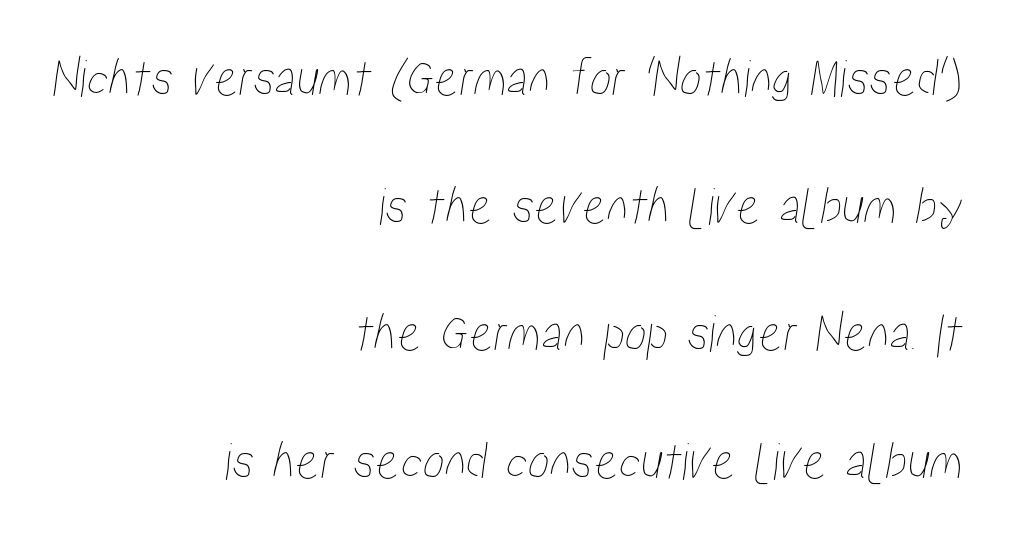
The image shows 55 px condensed type; set right-aligned, loose line spacing (2.32x), normal letter spacing, not underlined; low stroke contrast and a medium x-height.
